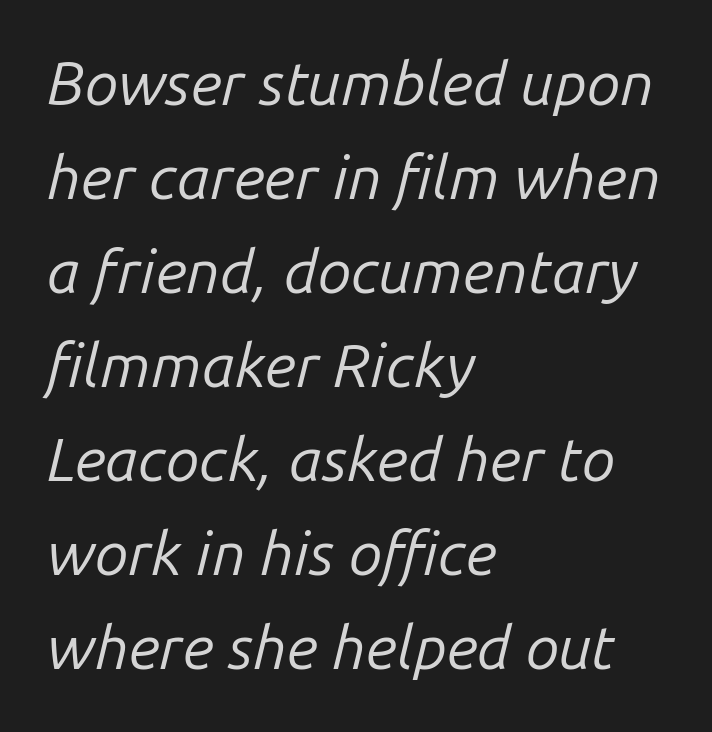
Q: Is the text bold? A: No.
Q: Is the text italic (slanted)? A: Yes, it leans right by about 14 degrees.
Q: Is the text underlined? A: No.
Q: How is the paragraph aligned? A: Left-aligned.
Q: Is the spacing between letters normal or unusually wide? A: Normal.
Q: Is the spacing between lines tight, normal or loose? A: Normal.
Q: Width (condensed, normal, or wide)? A: Normal.
Q: Stroke contrast? A: Low.
Q: x-height? A: Medium.
Q: Monospaced? A: No.
